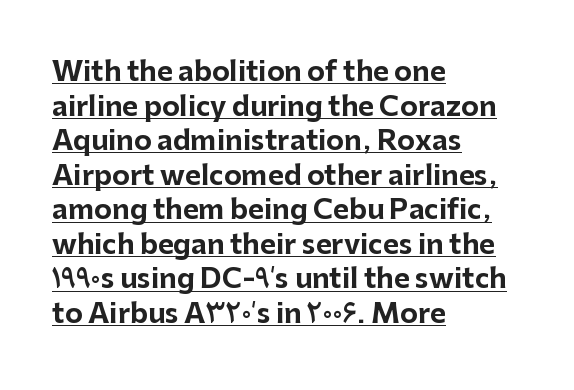
Q: Is the text bold? A: Yes.
Q: Is the text italic (slanted)? A: No, it is upright.
Q: Is the text underlined? A: Yes.
Q: How is the paragraph aligned? A: Left-aligned.
Q: Is the spacing between letters normal or unusually wide? A: Normal.
Q: Is the spacing between lines tight, normal or loose? A: Normal.
